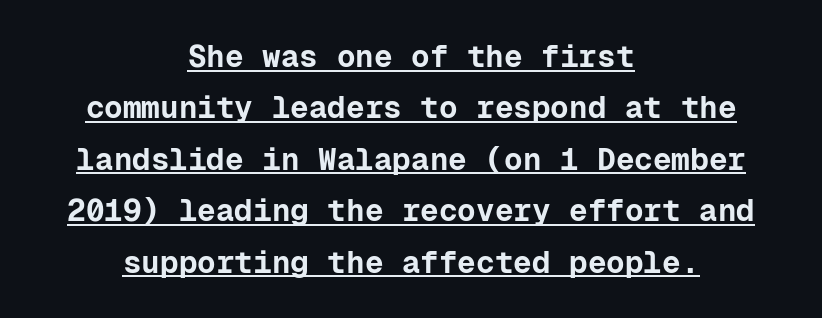
{"serif": "no", "italic": "no", "bold": "yes", "weight": "bold", "width": "normal", "stroke_contrast": "low", "x_height": "medium", "monospaced": "yes", "underline": "yes", "align": "center", "line_spacing": "normal", "line_spacing_ratio": 1.66, "letter_spacing": "normal", "letter_spacing_em": 0.0, "glyph_px": 31}
